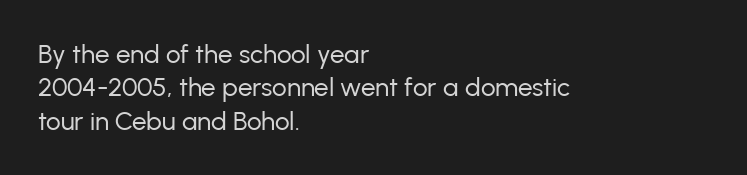
The image shows 26 px text type, upright; set left-aligned, normal line spacing (1.28x), normal letter spacing, not underlined.
